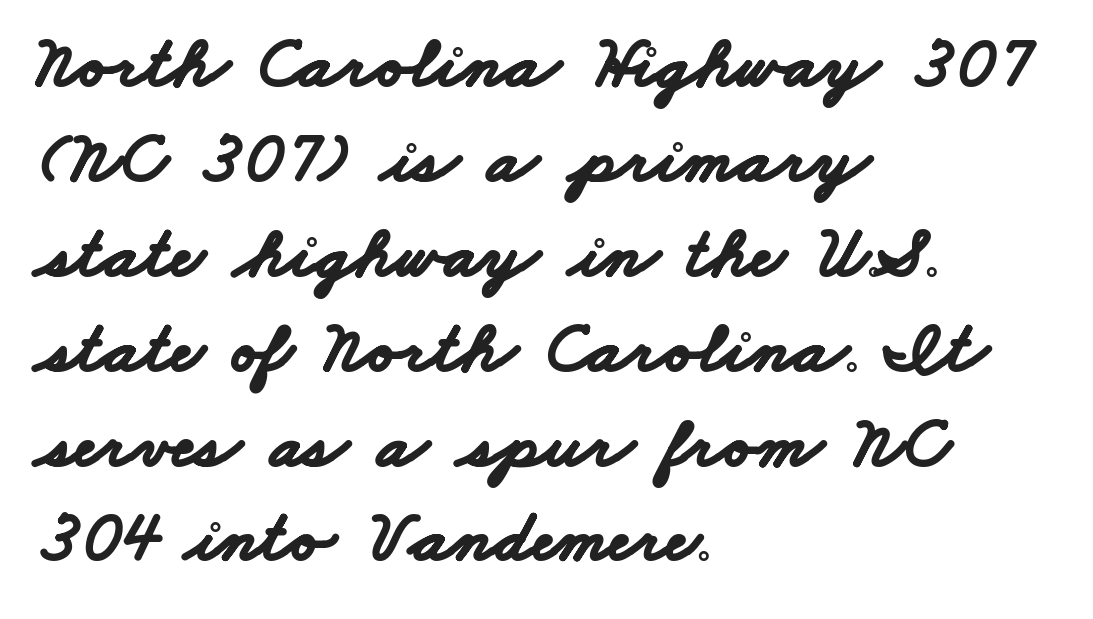
The image shows 73 px bold, wide sans-serif type; set left-aligned, normal line spacing (1.3x), normal letter spacing, not underlined; low stroke contrast and a small x-height.
